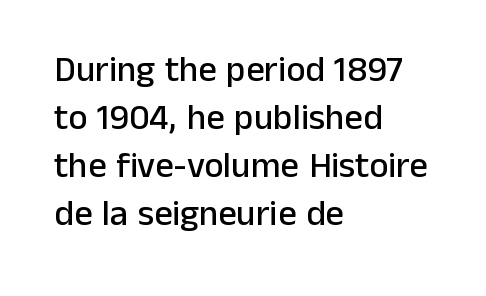
{"serif": "no", "italic": "no", "width": "normal", "stroke_contrast": "low", "x_height": "medium", "monospaced": "no", "underline": "no", "align": "left", "line_spacing": "normal", "line_spacing_ratio": 1.33, "letter_spacing": "normal", "letter_spacing_em": 0.0, "glyph_px": 36}
